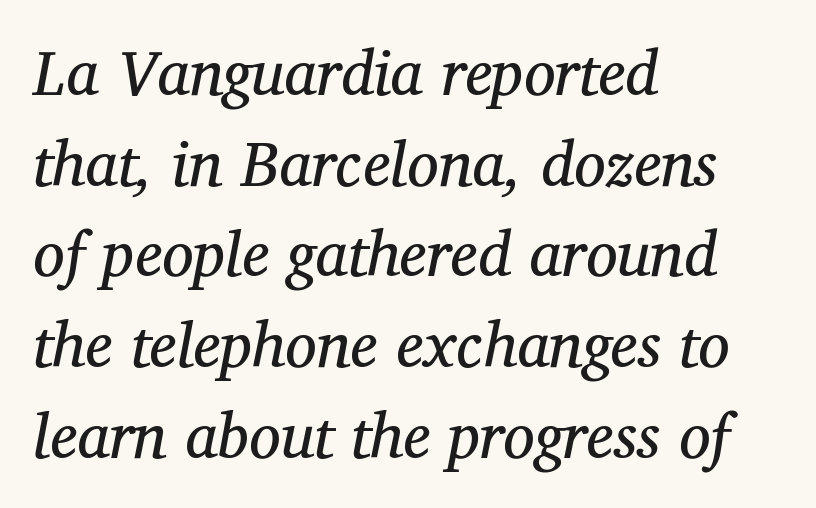
Q: Is the text bold? A: No.
Q: Is the text italic (slanted)? A: Yes, it leans right by about 12 degrees.
Q: Is the typeface a serif or a sans-serif typeface? A: Serif.
Q: Is the text underlined? A: No.
Q: How is the paragraph aligned? A: Left-aligned.
Q: Is the spacing between letters normal or unusually wide? A: Normal.
Q: Is the spacing between lines tight, normal or loose? A: Normal.
Q: Width (condensed, normal, or wide)? A: Normal.
Q: Stroke contrast? A: Medium.
Q: x-height? A: Medium.
Q: Monospaced? A: No.
